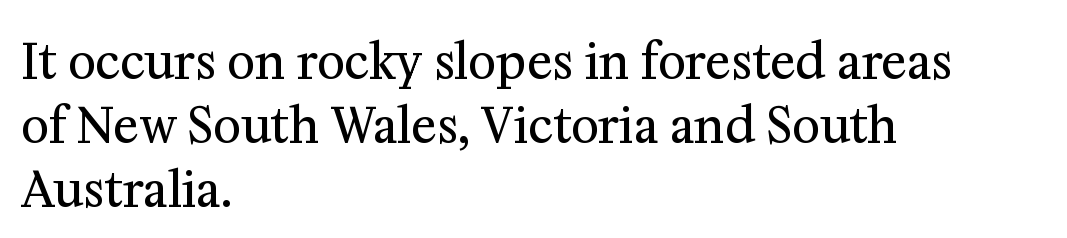
{"serif": "yes", "italic": "no", "bold": "no", "weight": "regular", "width": "normal", "stroke_contrast": "medium", "x_height": "medium", "monospaced": "no", "underline": "no", "align": "left", "line_spacing": "normal", "line_spacing_ratio": 1.33, "letter_spacing": "normal", "letter_spacing_em": 0.0, "glyph_px": 48}
